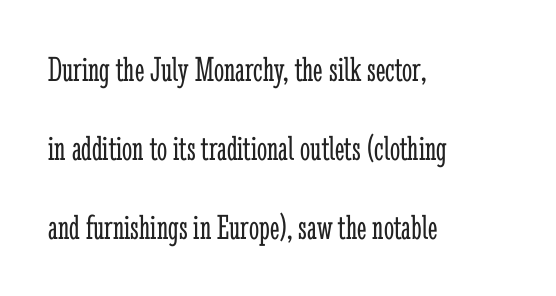
Q: Is the text bold? A: No.
Q: Is the text italic (slanted)? A: No, it is upright.
Q: Is the typeface a serif or a sans-serif typeface? A: Serif.
Q: Is the text underlined? A: No.
Q: How is the paragraph aligned? A: Left-aligned.
Q: Is the spacing between letters normal or unusually wide? A: Normal.
Q: Is the spacing between lines tight, normal or loose? A: Loose.
Q: Width (condensed, normal, or wide)? A: Condensed.
Q: Stroke contrast? A: Low.
Q: x-height? A: Medium.
Q: Monospaced? A: No.
